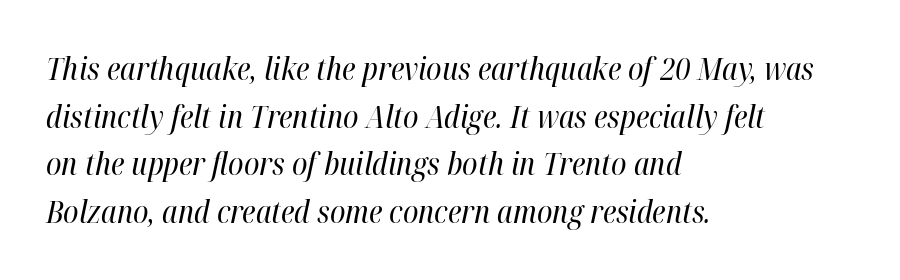
Q: Is the text bold? A: No.
Q: Is the text italic (slanted)? A: Yes, it leans right by about 12 degrees.
Q: Is the text underlined? A: No.
Q: How is the paragraph aligned? A: Left-aligned.
Q: Is the spacing between letters normal or unusually wide? A: Normal.
Q: Is the spacing between lines tight, normal or loose? A: Normal.
Q: Width (condensed, normal, or wide)? A: Condensed.
Q: Stroke contrast? A: High.
Q: x-height? A: Medium.
Q: Monospaced? A: No.
